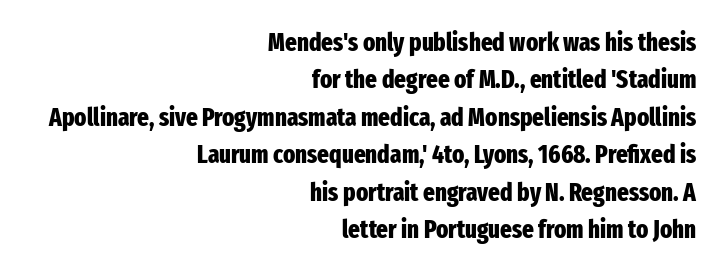
{"italic": "no", "bold": "yes", "underline": "no", "align": "right", "line_spacing": "normal", "line_spacing_ratio": 1.5, "letter_spacing": "normal", "letter_spacing_em": 0.0, "glyph_px": 25}
